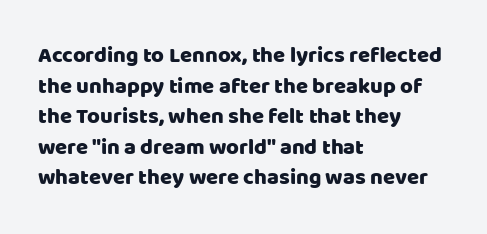
The image shows 22 px text type, upright; set left-aligned, normal line spacing (1.39x), normal letter spacing, not underlined.
